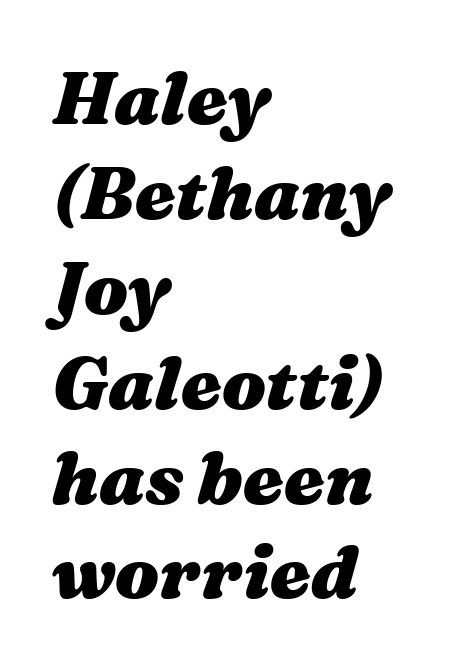
The text carries the slant typical of an italic or oblique font. These lines sit exactly where default settings would place them. Each glyph is drawn with heavy, bold strokes. Tracking value appears to be zero — textbook default spacing. Casual observation: everything's shoved over to the left.
